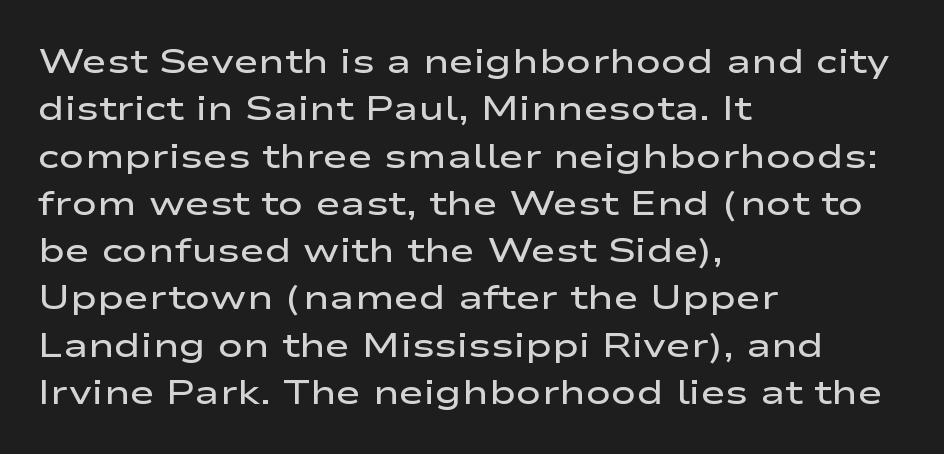
Proportional: the letters do not fall into vertical columns. Vertical spacing — default. Stroke thickness is moderately raised; the sample reads as semibold. Font category for this specimen: sans-serif. This rendering uses left alignment, leaving the right contour irregular. Check the space under the baseline: it is left empty.
